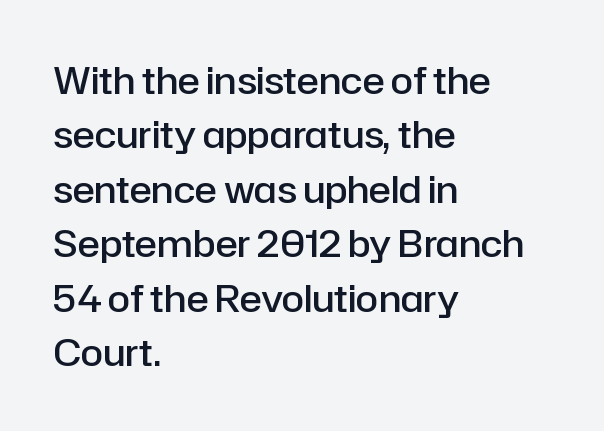
The passage shown is typed in a proportional face where columns would drift. The glyphs are unaccompanied by any horizontal stroke below them. Stroke terminals: plain, sans-serif. A classic flush-left, rag-right setting is used for this passage. The face used here is rendered with its standard letterfit. Leading: standard.
